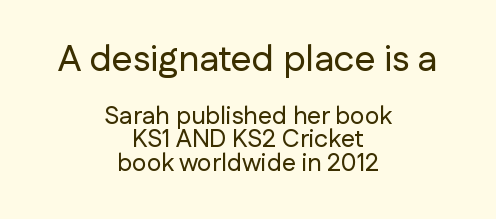
The image shows 37 px sans-serif type, upright; set centered, tight line spacing (0.95x), normal letter spacing, not underlined; the first (top) block is 1.48x larger; low stroke contrast and a medium x-height.
